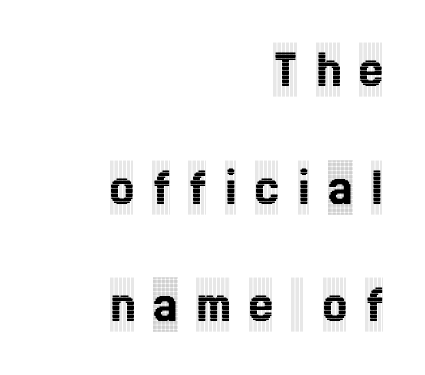
The image shows 54 px condensed serif type, upright; set right-aligned, loose line spacing (2.18x), unusually wide letter spacing (+0.34 em), not underlined; a large x-height.
